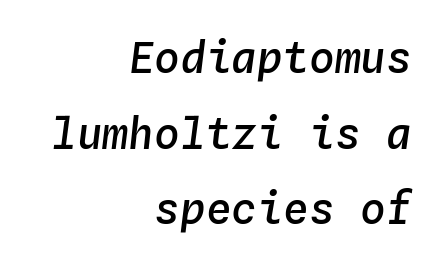
The strip under each line holds only bare page. The passage shown is typed in a monospace face where columns stay perfectly aligned. The letters are semibold — heavier than regular but short of a full bold. Notice how the passage keeps a crisp vertical edge on the right only. Nothing unusual about the tracking: characters are spaced as the font intends.
